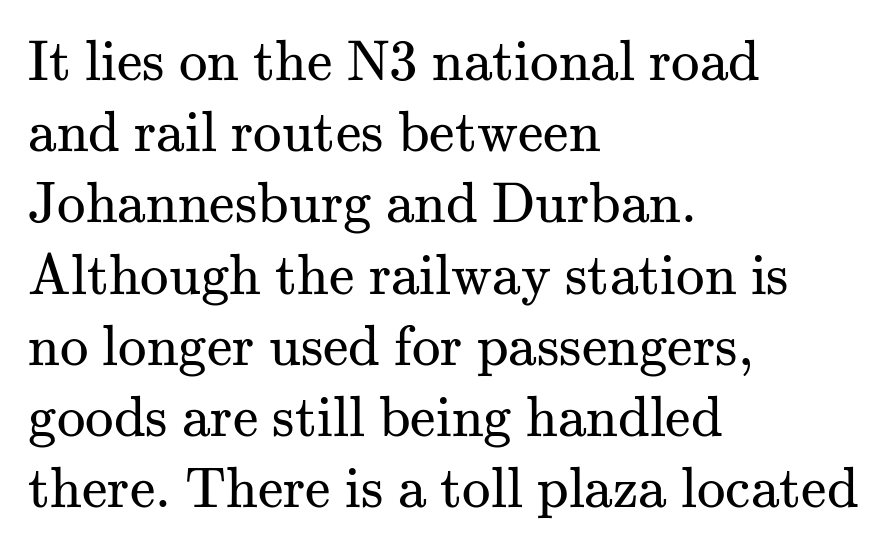
Q: Is the text bold? A: No.
Q: Is the text italic (slanted)? A: No, it is upright.
Q: Is the typeface a serif or a sans-serif typeface? A: Serif.
Q: Is the text underlined? A: No.
Q: How is the paragraph aligned? A: Left-aligned.
Q: Is the spacing between letters normal or unusually wide? A: Normal.
Q: Is the spacing between lines tight, normal or loose? A: Normal.
Q: Width (condensed, normal, or wide)? A: Normal.
Q: Stroke contrast? A: Medium.
Q: x-height? A: Small.
Q: Monospaced? A: No.
